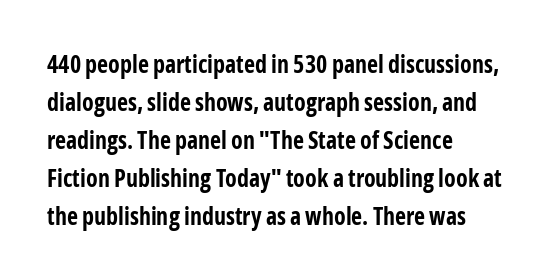
Q: Is the text bold? A: Yes.
Q: Is the text italic (slanted)? A: No, it is upright.
Q: Is the text underlined? A: No.
Q: How is the paragraph aligned? A: Left-aligned.
Q: Is the spacing between letters normal or unusually wide? A: Normal.
Q: Is the spacing between lines tight, normal or loose? A: Normal.
